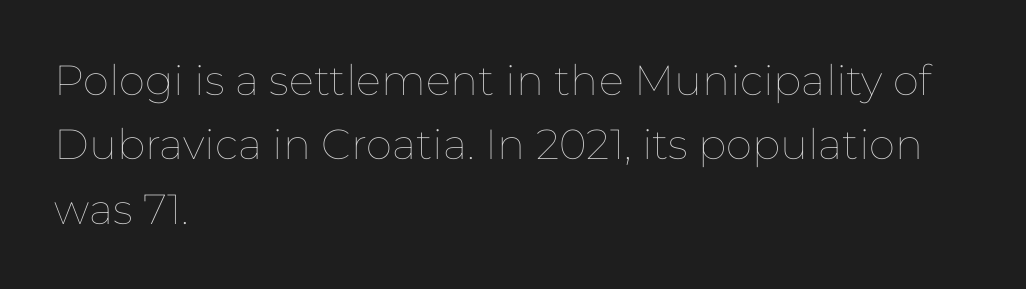
{"italic": "no", "bold": "no", "weight": "thin", "width": "normal", "stroke_contrast": "low", "x_height": "medium", "monospaced": "no", "underline": "no", "align": "left", "line_spacing": "normal", "line_spacing_ratio": 1.53, "letter_spacing": "normal", "letter_spacing_em": 0.0, "glyph_px": 42}
